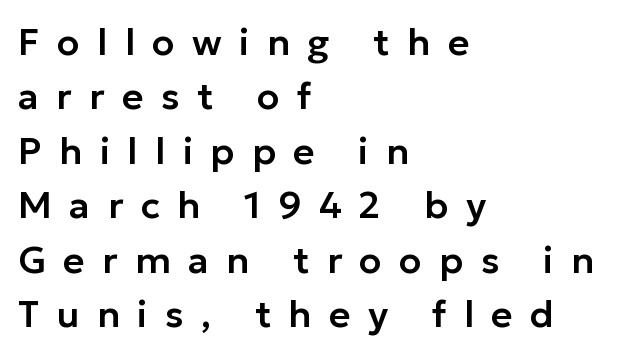
The image shows 37 px sans-serif type, upright; set left-aligned, normal line spacing (1.47x), unusually wide letter spacing (+0.47 em), not underlined; low stroke contrast and a medium x-height.
